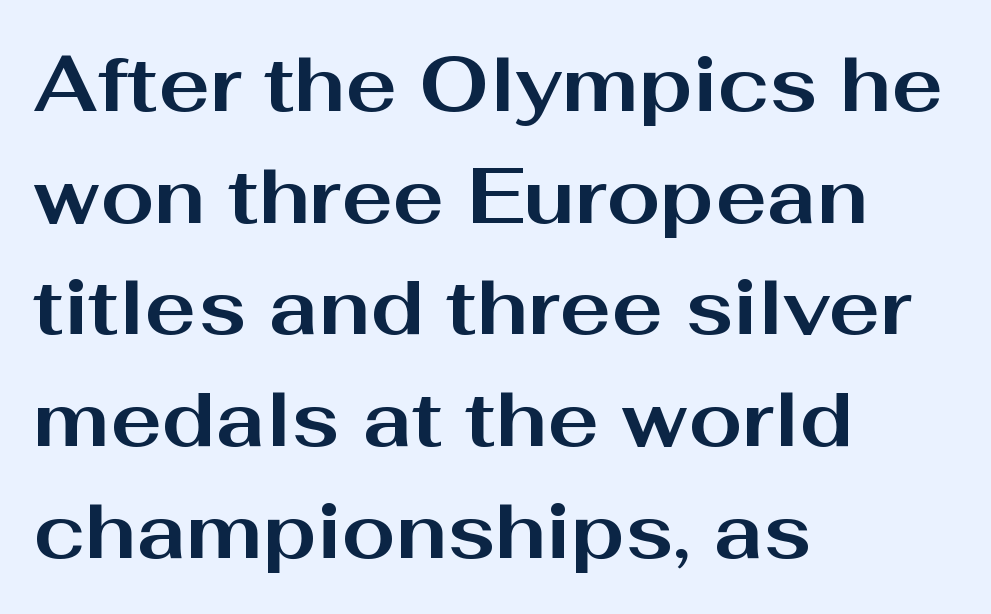
{"serif": "no", "italic": "no", "bold": "yes", "weight": "bold", "width": "wide", "stroke_contrast": "medium", "x_height": "medium", "monospaced": "no", "underline": "no", "align": "left", "line_spacing": "normal", "line_spacing_ratio": 1.45, "letter_spacing": "normal", "letter_spacing_em": 0.0, "glyph_px": 77}
